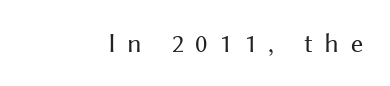
{"italic": "no", "bold": "no", "underline": "no", "letter_spacing": "wide", "letter_spacing_em": 0.43, "glyph_px": 27}
